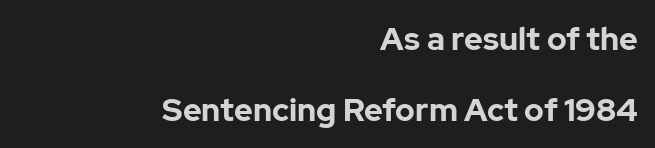
Q: Is the text bold? A: Yes.
Q: Is the text italic (slanted)? A: No, it is upright.
Q: Is the typeface a serif or a sans-serif typeface? A: Sans-serif.
Q: Is the text underlined? A: No.
Q: How is the paragraph aligned? A: Right-aligned.
Q: Is the spacing between letters normal or unusually wide? A: Normal.
Q: Is the spacing between lines tight, normal or loose? A: Loose.
Q: Width (condensed, normal, or wide)? A: Normal.
Q: Stroke contrast? A: Low.
Q: x-height? A: Medium.
Q: Monospaced? A: No.
